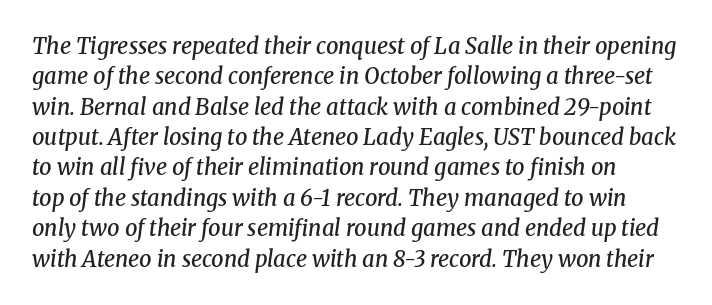
Q: Is the text bold? A: Semi-bold.
Q: Is the text italic (slanted)? A: Yes, it leans right by about 8 degrees.
Q: Is the text underlined? A: No.
Q: Is the spacing between letters normal or unusually wide? A: Normal.
Q: Is the spacing between lines tight, normal or loose? A: Normal.
